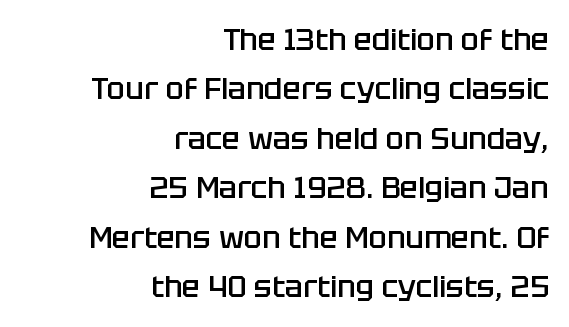
{"serif": "no", "italic": "no", "bold": "semi", "weight": "semibold", "width": "normal", "stroke_contrast": "low", "x_height": "large", "monospaced": "no", "underline": "no", "align": "right", "line_spacing": "normal", "line_spacing_ratio": 1.65, "letter_spacing": "normal", "letter_spacing_em": 0.0, "glyph_px": 30}
